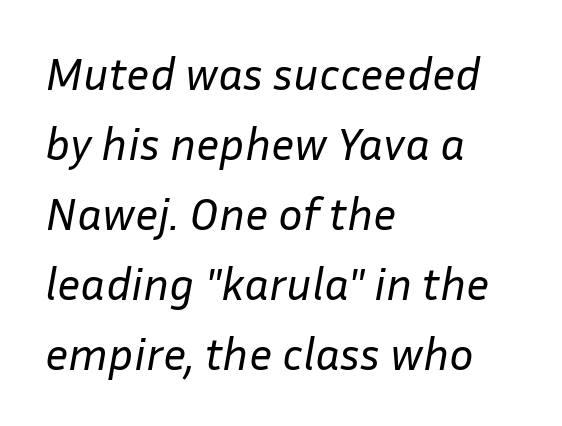
This rendering uses left alignment, leaving the right contour irregular. Horizontal bands of white between lines are of average thickness. Italic: yes, the glyphs are oblique. Stems and bowls with no extra thickness — not bold. Think of a printed novel: that variable character pitch is what you see here.
